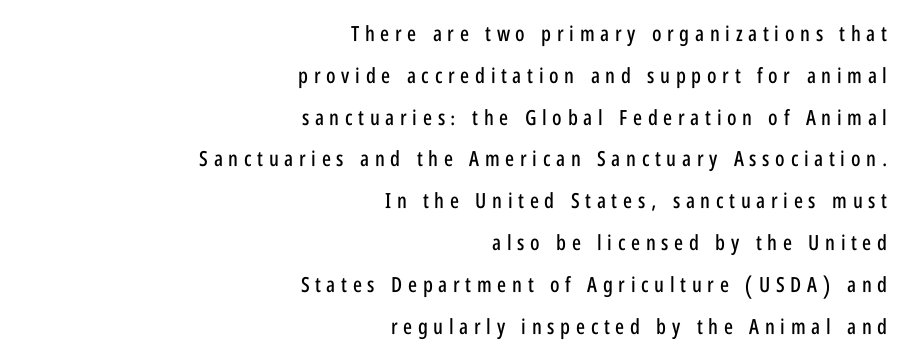
Q: Is the text italic (slanted)? A: No, it is upright.
Q: Is the text underlined? A: No.
Q: How is the paragraph aligned? A: Right-aligned.
Q: Is the spacing between letters normal or unusually wide? A: Unusually wide.
Q: Is the spacing between lines tight, normal or loose? A: Loose.
